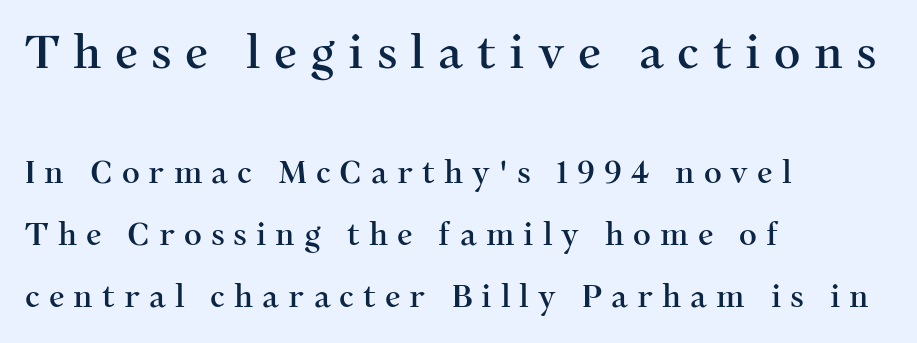
{"serif": "yes", "italic": "no", "width": "normal", "stroke_contrast": "medium", "x_height": "medium", "monospaced": "no", "underline": "no", "align": "left", "line_spacing": "loose", "line_spacing_ratio": 2.0, "letter_spacing": "wide", "letter_spacing_em": 0.29, "larger_block": "first", "size_ratio": 1.48, "glyph_px": 46}
